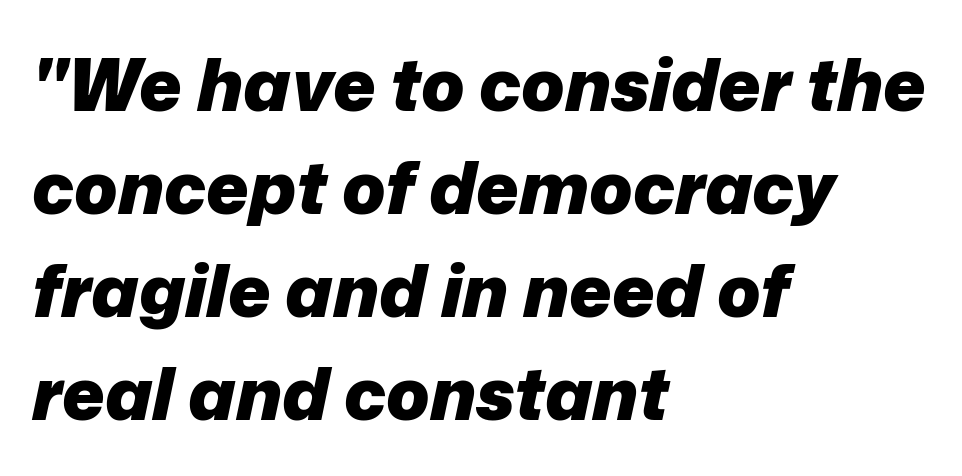
{"italic": "yes", "lean": "right", "slant_degrees": 12, "bold": "yes", "weight": "heavy", "width": "normal", "stroke_contrast": "low", "x_height": "medium", "monospaced": "no", "underline": "no", "align": "left", "line_spacing": "normal", "line_spacing_ratio": 1.43, "letter_spacing": "normal", "letter_spacing_em": 0.0, "glyph_px": 72}
